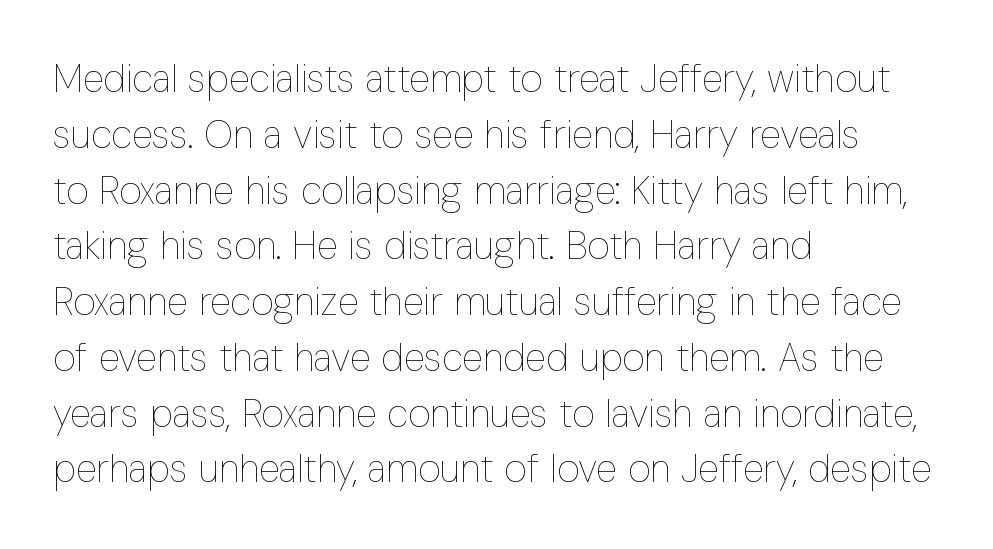
The image shows 39 px thin, condensed type, upright; set left-aligned, normal line spacing (1.43x), normal letter spacing, not underlined; low stroke contrast and a medium x-height.
